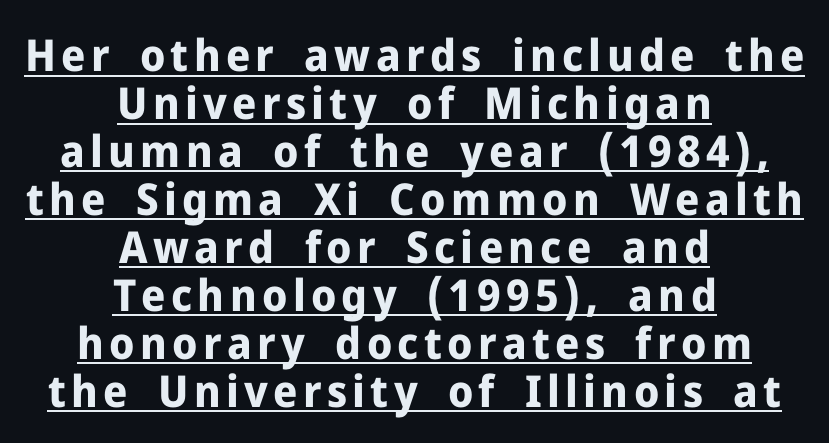
On the weight axis this lands at bold, roughly 700. Vertically, the passage feels compressed, each row crowding the next. The paragraph has two soft edges and a firm central axis. You could not count columns in this text — the font is proportionally spaced. This sample carries an underscore along the baseline area.
